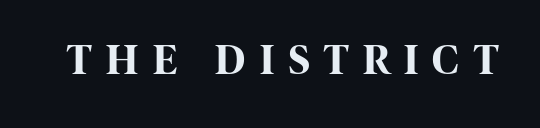
Q: Is the text bold? A: Yes.
Q: Is the text italic (slanted)? A: No, it is upright.
Q: Is the typeface a serif or a sans-serif typeface? A: Sans-serif.
Q: Is the text underlined? A: No.
Q: Is the spacing between letters normal or unusually wide? A: Unusually wide.
Q: Width (condensed, normal, or wide)? A: Condensed.
Q: Stroke contrast? A: High.
Q: x-height? A: Large.
Q: Monospaced? A: No.
